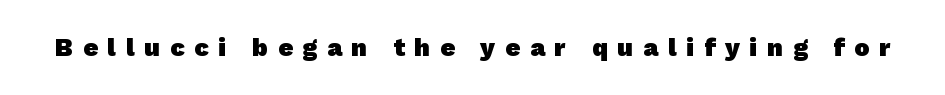
{"bold": "yes", "underline": "no", "letter_spacing": "wide", "letter_spacing_em": 0.4, "glyph_px": 25}
